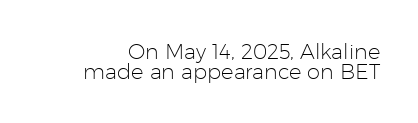
Quick note: underline off. The typography opts for an upright posture over an oblique one. The vertical gap from one line to the next is small. Letter spacing: default. Heft: none added — not bold.
